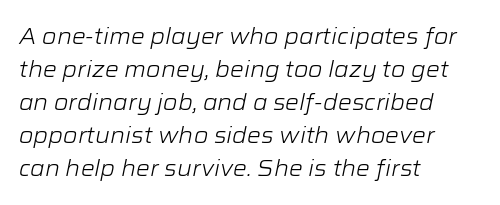
{"italic": "yes", "lean": "right", "slant_degrees": 12, "bold": "no", "underline": "no", "align": "left", "line_spacing": "normal", "line_spacing_ratio": 1.5, "letter_spacing": "normal", "letter_spacing_em": 0.0, "glyph_px": 22}
